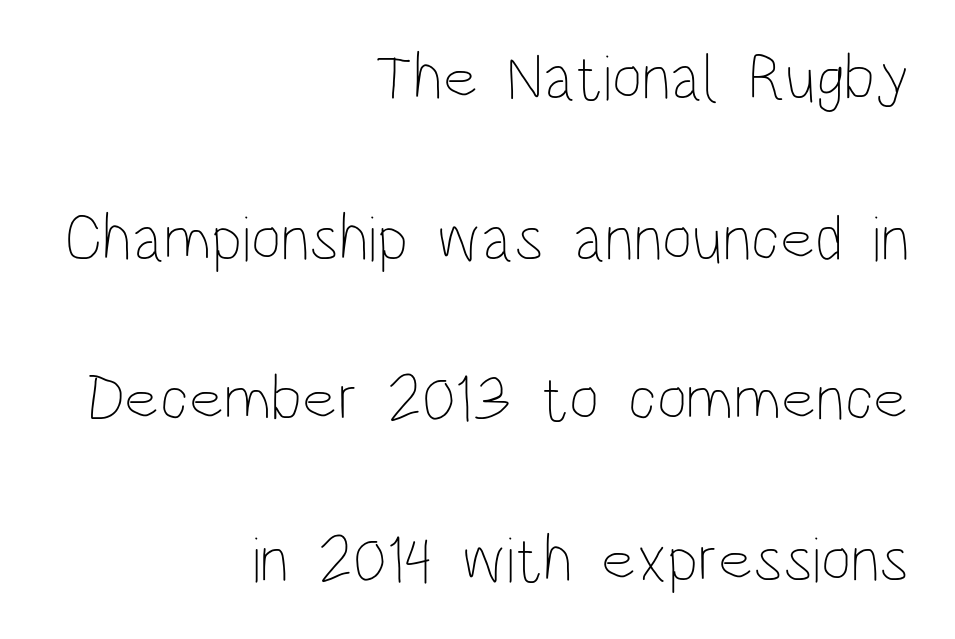
Q: Is the text bold? A: No.
Q: Is the text italic (slanted)? A: No, it is upright.
Q: Is the text underlined? A: No.
Q: How is the paragraph aligned? A: Right-aligned.
Q: Is the spacing between letters normal or unusually wide? A: Normal.
Q: Is the spacing between lines tight, normal or loose? A: Loose.
Q: Width (condensed, normal, or wide)? A: Condensed.
Q: Stroke contrast? A: Low.
Q: x-height? A: Large.
Q: Monospaced? A: No.
